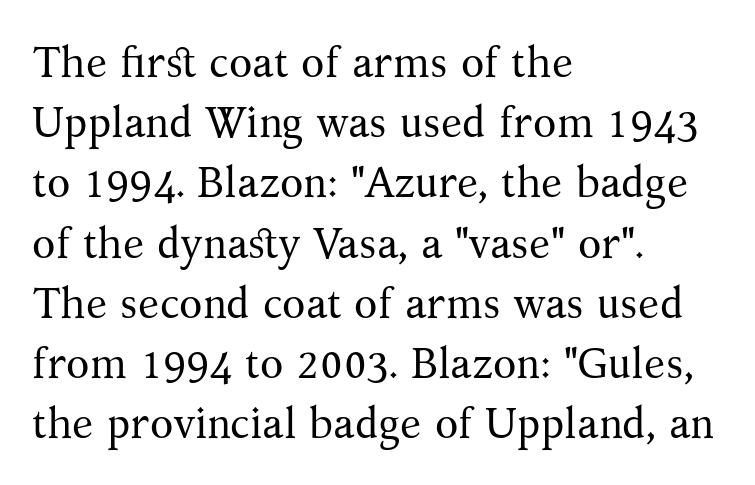
{"serif": "yes", "italic": "no", "bold": "no", "weight": "regular", "width": "normal", "stroke_contrast": "medium", "x_height": "medium", "monospaced": "no", "underline": "no", "align": "left", "line_spacing": "normal", "line_spacing_ratio": 1.4, "letter_spacing": "normal", "letter_spacing_em": 0.0, "glyph_px": 43}
